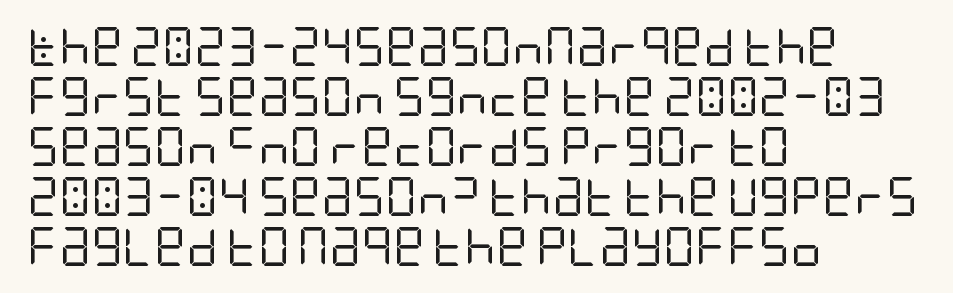
The image shows 39 px regular-weight, condensed sans-serif type, upright; set left-aligned, normal line spacing (1.28x), normal letter spacing, not underlined; low stroke contrast and a large x-height.
